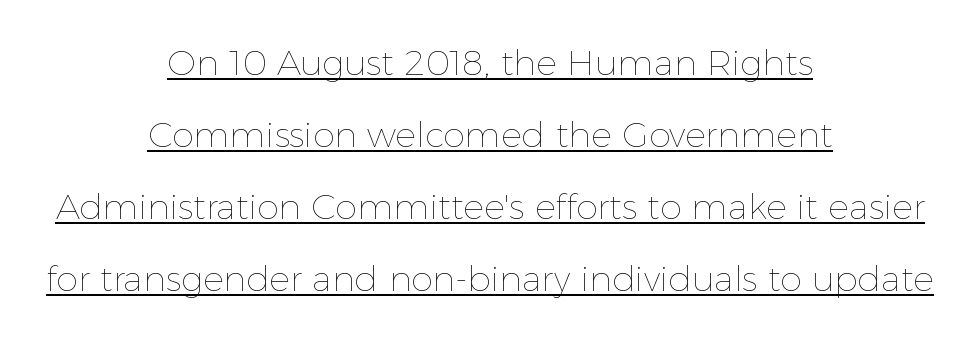
The image shows 35 px thin type, upright; set centered, loose line spacing (2.06x), normal letter spacing, underlined; a medium x-height.
